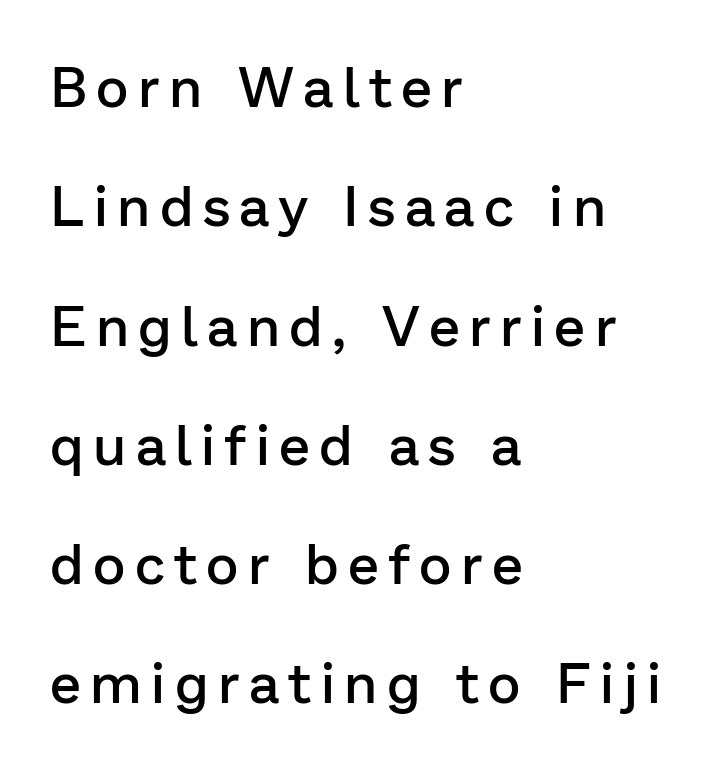
Q: Is the text bold? A: Semi-bold.
Q: Is the text italic (slanted)? A: No, it is upright.
Q: Is the typeface a serif or a sans-serif typeface? A: Sans-serif.
Q: Is the text underlined? A: No.
Q: How is the paragraph aligned? A: Left-aligned.
Q: Is the spacing between lines tight, normal or loose? A: Loose.
Q: Width (condensed, normal, or wide)? A: Normal.
Q: Stroke contrast? A: Low.
Q: x-height? A: Medium.
Q: Monospaced? A: No.
